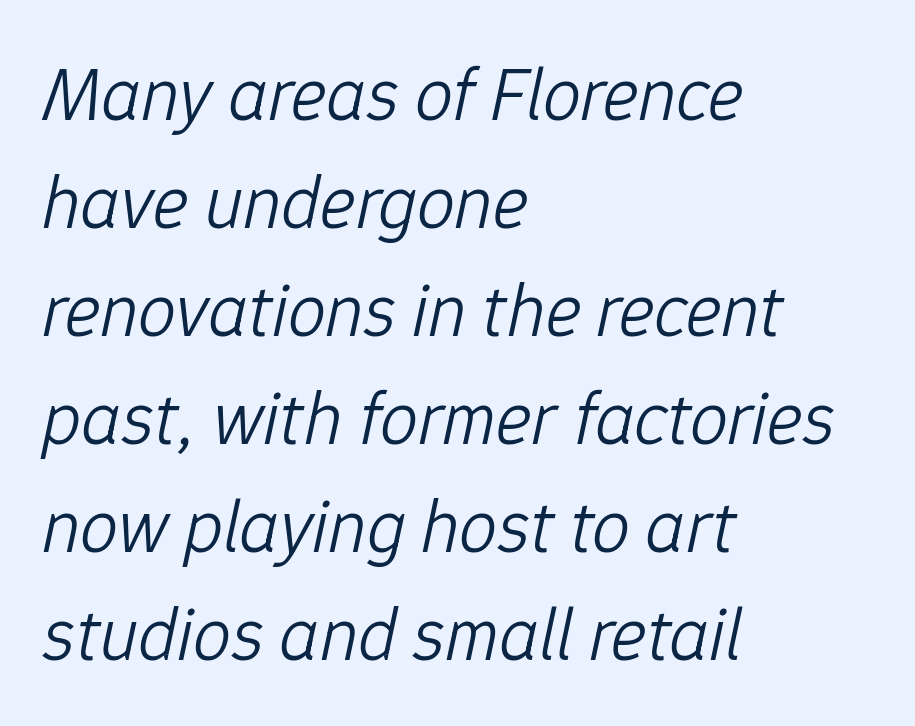
{"italic": "yes", "lean": "right", "slant_degrees": 12, "bold": "no", "weight": "light", "width": "normal", "stroke_contrast": "low", "x_height": "medium", "monospaced": "no", "underline": "no", "align": "left", "line_spacing": "normal", "line_spacing_ratio": 1.42, "letter_spacing": "normal", "letter_spacing_em": 0.0, "glyph_px": 76}
